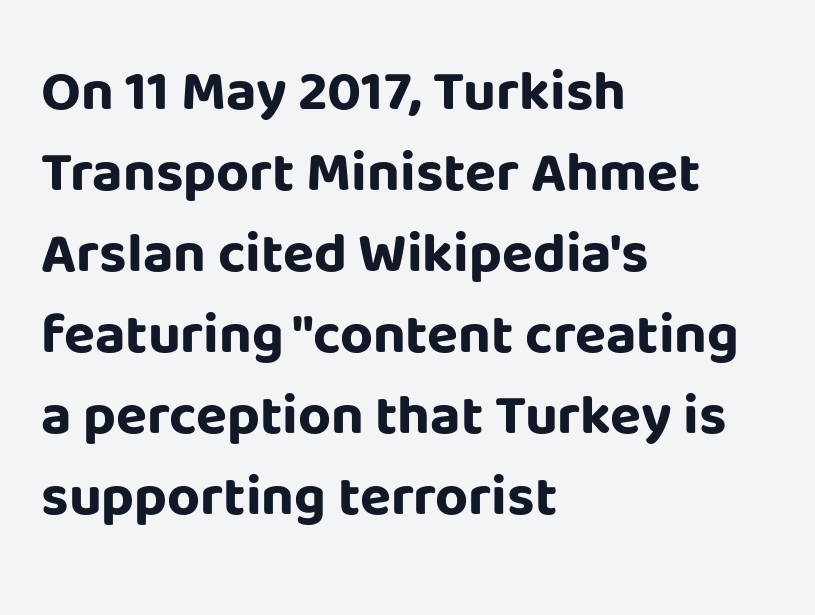
Q: Is the text bold? A: Yes.
Q: Is the text italic (slanted)? A: No, it is upright.
Q: Is the typeface a serif or a sans-serif typeface? A: Sans-serif.
Q: Is the text underlined? A: No.
Q: How is the paragraph aligned? A: Left-aligned.
Q: Is the spacing between letters normal or unusually wide? A: Normal.
Q: Is the spacing between lines tight, normal or loose? A: Normal.
Q: Width (condensed, normal, or wide)? A: Normal.
Q: Stroke contrast? A: Low.
Q: x-height? A: Large.
Q: Monospaced? A: No.
